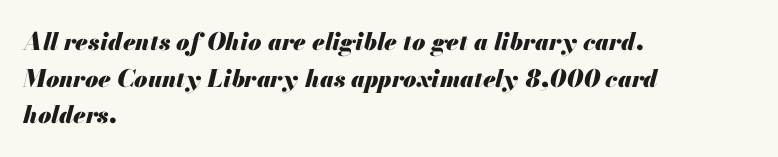
Q: Is the text bold? A: Yes.
Q: Is the text italic (slanted)? A: Yes, it leans right by about 13 degrees.
Q: Is the text underlined? A: No.
Q: How is the paragraph aligned? A: Left-aligned.
Q: Is the spacing between letters normal or unusually wide? A: Normal.
Q: Is the spacing between lines tight, normal or loose? A: Normal.
